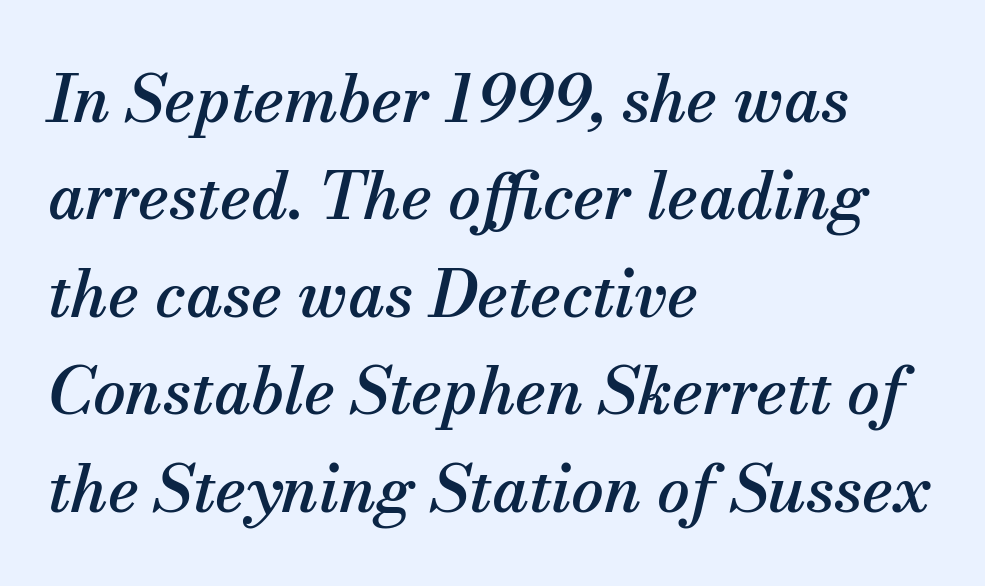
The text was rendered using a seriffed face with decorative stroke endings. The paragraph shown leans on its left margin. Tracking value appears to be zero — textbook default spacing. These lines sit exactly where default settings would place them.
